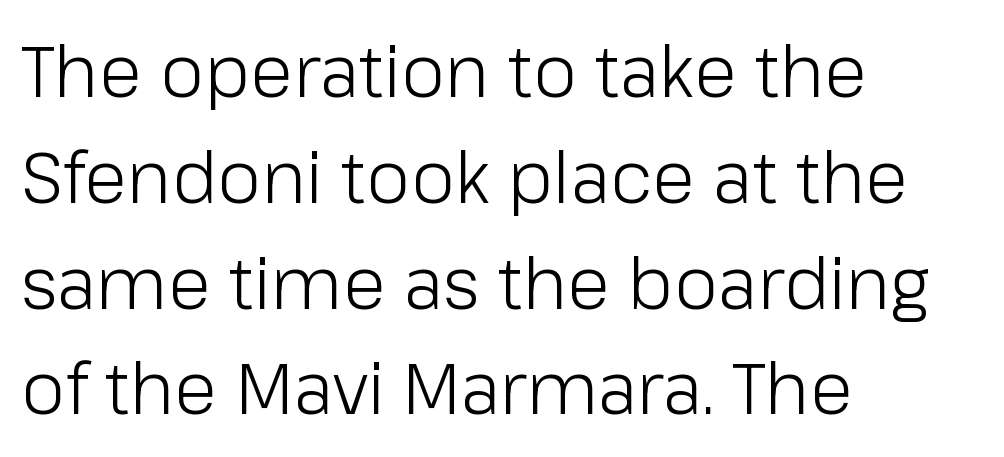
The image shows 71 px light sans-serif type, upright; set left-aligned, normal line spacing (1.49x), normal letter spacing, not underlined; low stroke contrast and a medium x-height.
